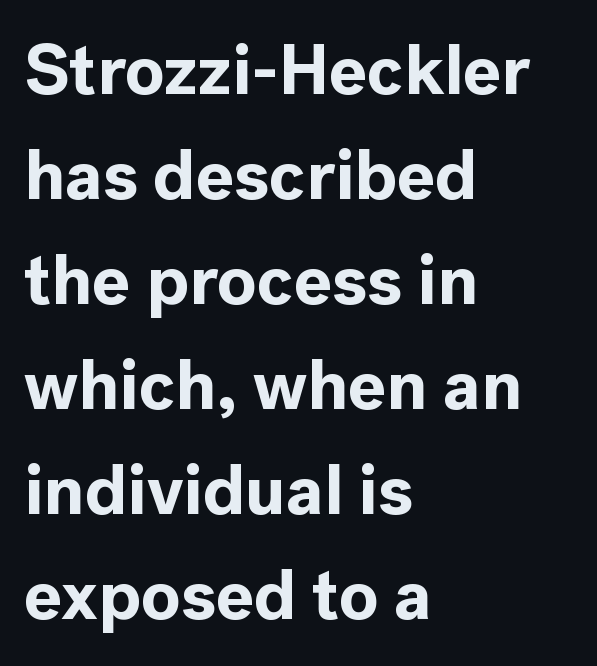
Q: Is the text bold? A: Yes.
Q: Is the text italic (slanted)? A: No, it is upright.
Q: Is the typeface a serif or a sans-serif typeface? A: Sans-serif.
Q: Is the text underlined? A: No.
Q: How is the paragraph aligned? A: Left-aligned.
Q: Is the spacing between letters normal or unusually wide? A: Normal.
Q: Is the spacing between lines tight, normal or loose? A: Normal.
Q: Width (condensed, normal, or wide)? A: Normal.
Q: x-height? A: Medium.
Q: Monospaced? A: No.
